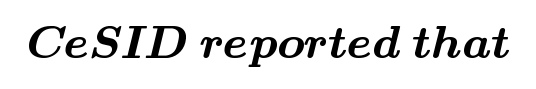
Q: Is the text bold? A: Yes.
Q: Is the typeface a serif or a sans-serif typeface? A: Serif.
Q: Is the text underlined? A: No.
Q: Is the spacing between letters normal or unusually wide? A: Normal.
Q: Width (condensed, normal, or wide)? A: Wide.
Q: Stroke contrast? A: Medium.
Q: x-height? A: Small.
Q: Monospaced? A: No.
